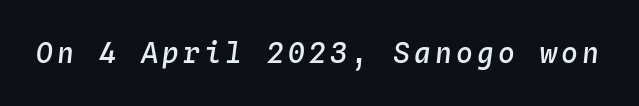
The image shows 28 px semibold type, italic (leaning right), monospaced; set not underlined; low stroke contrast and a medium x-height.
